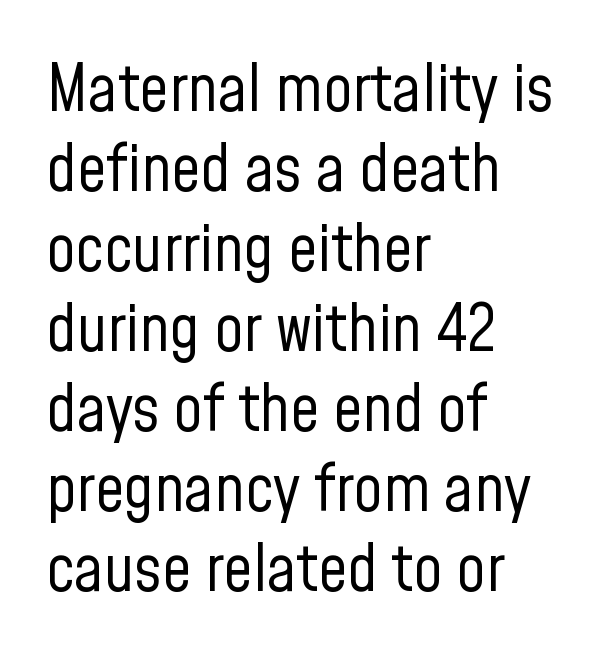
The image shows 65 px regular-weight, condensed sans-serif type, upright; set left-aligned, line spacing 1.23x, normal letter spacing, not underlined; low stroke contrast and a medium x-height.
